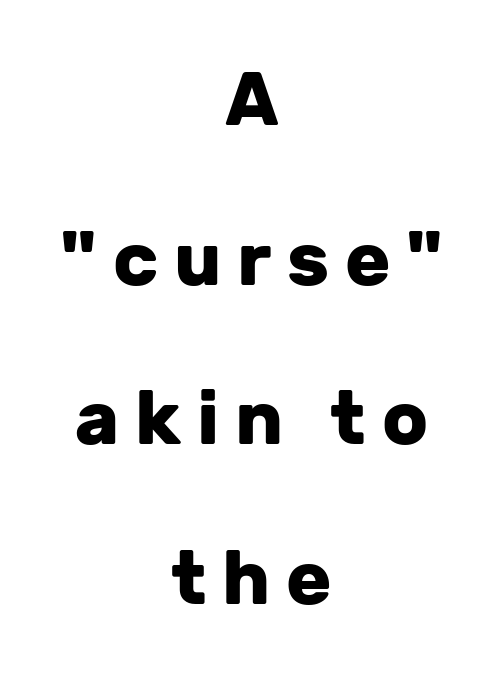
Q: Is the text bold? A: Yes.
Q: Is the text italic (slanted)? A: No, it is upright.
Q: Is the typeface a serif or a sans-serif typeface? A: Sans-serif.
Q: Is the text underlined? A: No.
Q: How is the paragraph aligned? A: Centered.
Q: Is the spacing between letters normal or unusually wide? A: Unusually wide.
Q: Is the spacing between lines tight, normal or loose? A: Loose.
Q: Width (condensed, normal, or wide)? A: Normal.
Q: Stroke contrast? A: Low.
Q: x-height? A: Medium.
Q: Monospaced? A: No.
